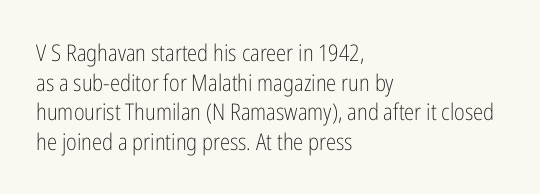
Q: Is the text bold? A: No.
Q: Is the text italic (slanted)? A: No, it is upright.
Q: Is the text underlined? A: No.
Q: How is the paragraph aligned? A: Left-aligned.
Q: Is the spacing between letters normal or unusually wide? A: Normal.
Q: Is the spacing between lines tight, normal or loose? A: Normal.
